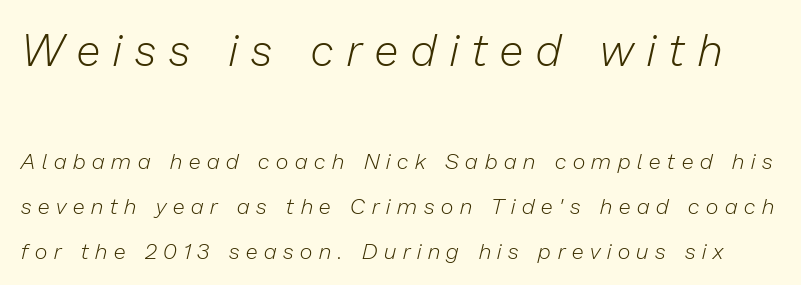
{"italic": "yes", "lean": "right", "slant_degrees": 13, "bold": "no", "weight": "light", "width": "normal", "stroke_contrast": "low", "x_height": "medium", "monospaced": "no", "underline": "no", "line_spacing": "loose", "line_spacing_ratio": 2.04, "letter_spacing": "wide", "letter_spacing_em": 0.31, "larger_block": "first", "size_ratio": 2.0, "glyph_px": 44}
